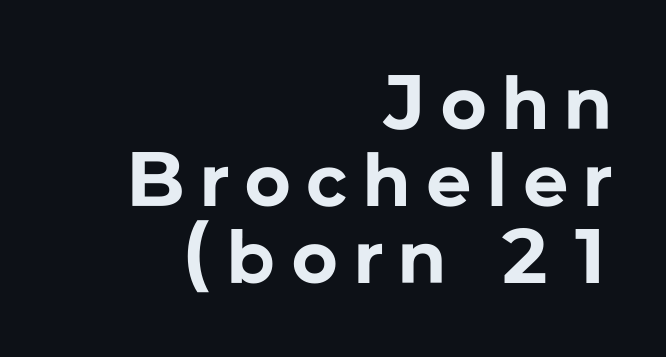
The image shows 77 px bold sans-serif type, upright; set right-aligned, tight line spacing (1.0x), unusually wide letter spacing (+0.22 em), not underlined; low stroke contrast and a medium x-height.
